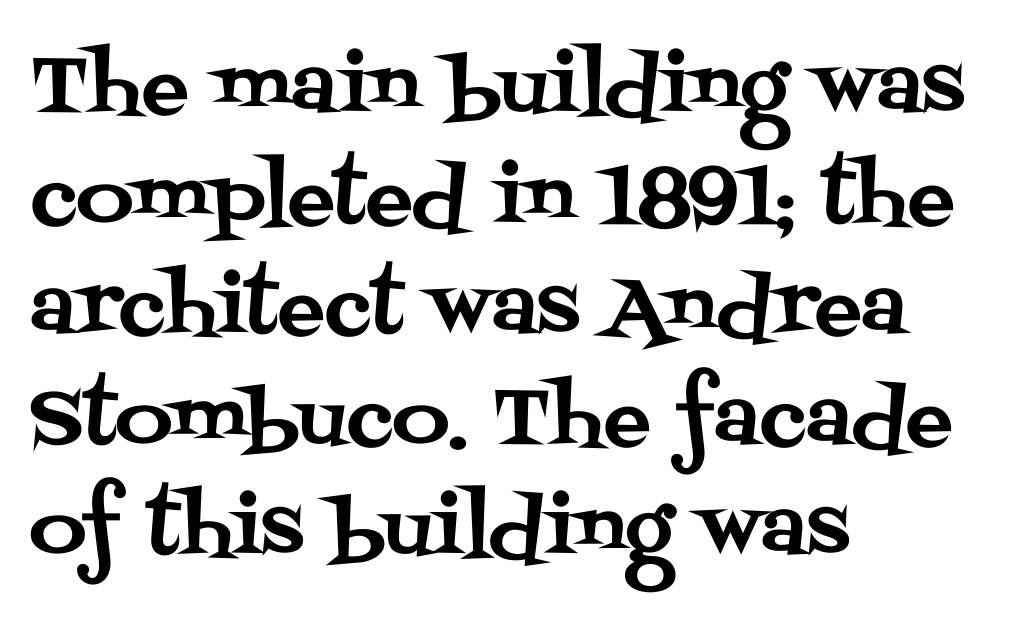
What's the leading like? Ordinary, nothing unusual. Font category for this specimen: serif. You could not count columns in this text — the font is proportionally spaced. Each row of text sits above clean, open space.
